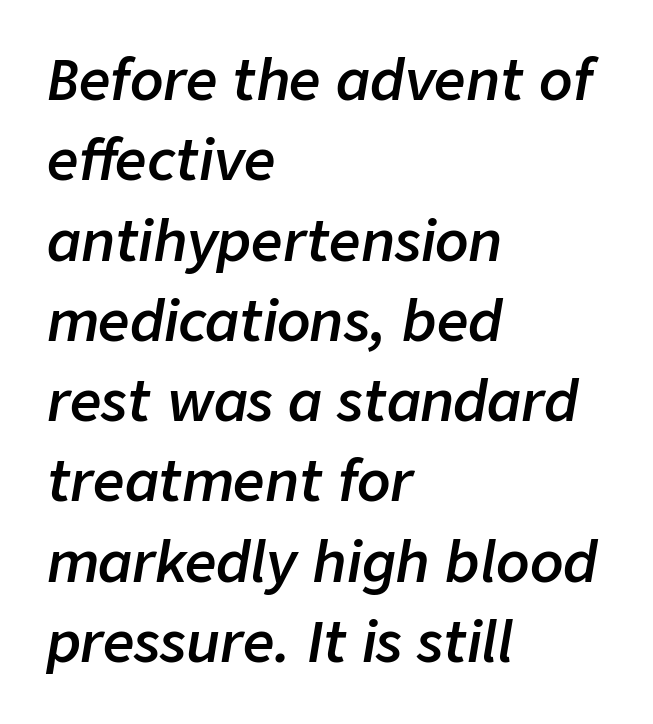
The foot of each line stays bare and open. Is the letter spacing exaggerated? No — it looks like the ordinary default. These lines carry some extra weight — a demibold, not a full bold. The passage shown stacks its lines at a standard gap.
